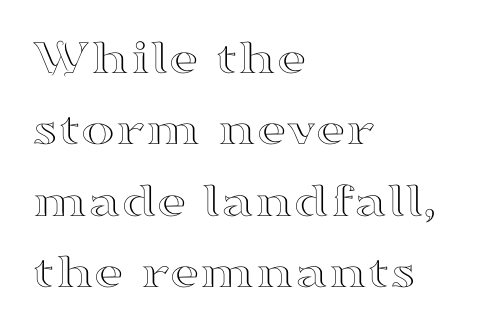
All the whitespace from short lines collects on the right. The face used here is rendered with its standard letterfit. A typesetter would mark this as roman, not italic. Little horizontal feet cap the strokes, marking this as serif type. Rows of type keep a routine distance in the vertical direction.
